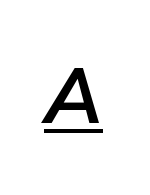
Each letter keeps its own natural width here, so spacing adapts to shape. Slanted lettering throughout. The passage shown has conventional tracking throughout. A continuous stroke trails under the words, as in a hyperlink. The letters are bold, with thick, heavy strokes.
